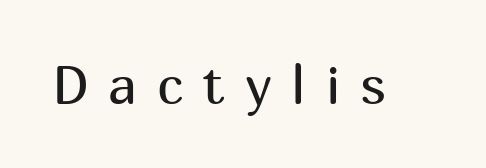
Q: Is the text bold? A: No.
Q: Is the text italic (slanted)? A: No, it is upright.
Q: Is the typeface a serif or a sans-serif typeface? A: Sans-serif.
Q: Is the text underlined? A: No.
Q: Is the spacing between letters normal or unusually wide? A: Unusually wide.
Q: Width (condensed, normal, or wide)? A: Normal.
Q: Stroke contrast? A: Medium.
Q: x-height? A: Medium.
Q: Monospaced? A: No.
